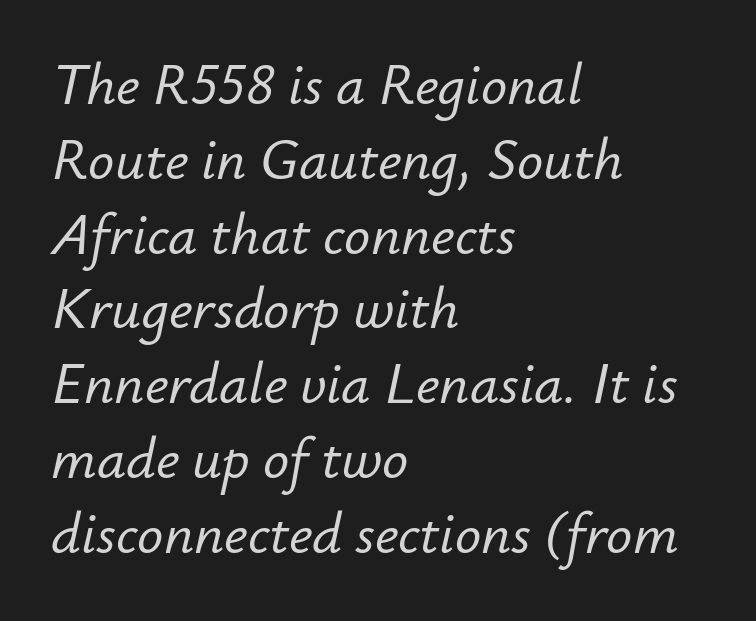
The image shows 58 px text type, italic (leaning right); set left-aligned, normal line spacing (1.29x), normal letter spacing, not underlined; low stroke contrast and a small x-height.
